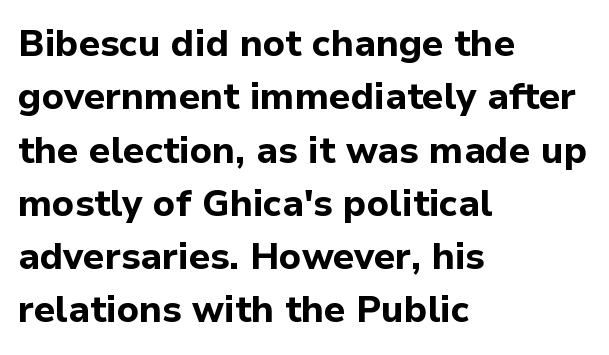
Q: Is the text bold? A: Yes.
Q: Is the text italic (slanted)? A: No, it is upright.
Q: Is the typeface a serif or a sans-serif typeface? A: Sans-serif.
Q: Is the text underlined? A: No.
Q: How is the paragraph aligned? A: Left-aligned.
Q: Is the spacing between letters normal or unusually wide? A: Normal.
Q: Is the spacing between lines tight, normal or loose? A: Normal.
Q: Width (condensed, normal, or wide)? A: Normal.
Q: Stroke contrast? A: Low.
Q: x-height? A: Medium.
Q: Monospaced? A: No.
